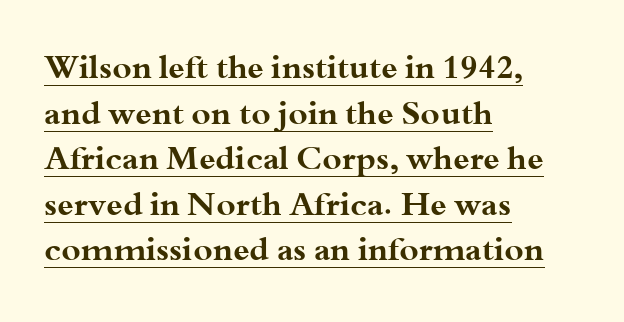
{"serif": "yes", "italic": "no", "bold": "yes", "weight": "bold", "width": "wide", "stroke_contrast": "medium", "x_height": "small", "monospaced": "no", "underline": "yes", "align": "left", "line_spacing": "normal", "line_spacing_ratio": 1.38, "letter_spacing": "normal", "letter_spacing_em": 0.0, "glyph_px": 33}
